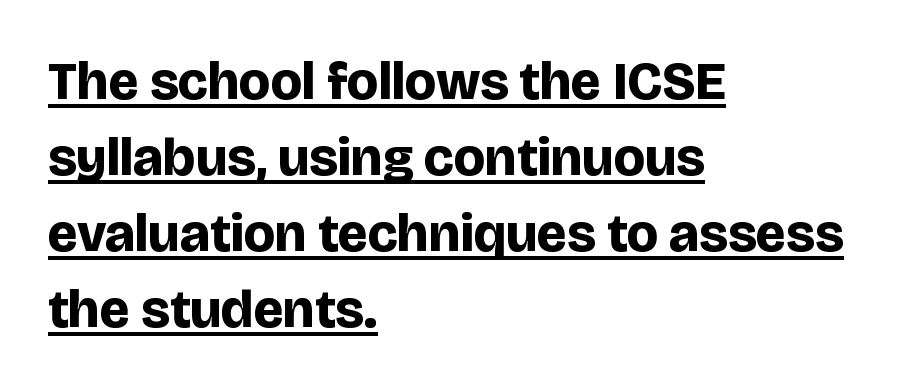
The compositor pushed each line to the left boundary. This sample carries an underscore along the baseline area. Rows of type keep a routine distance in the vertical direction. No extra tracking has been applied to these lines. Regarding serifs, this sample does without them. Is this a fixed-width face? No — the glyphs have proportional, varying widths.
